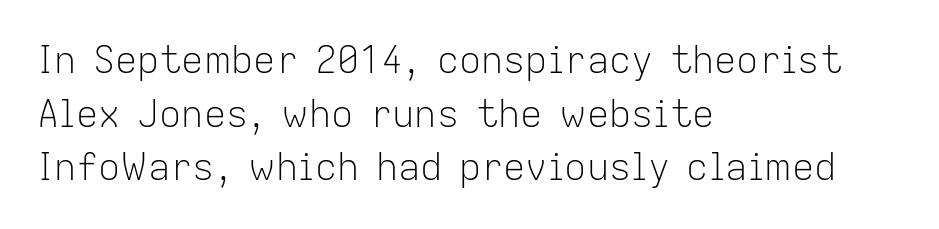
{"serif": "no", "italic": "no", "bold": "no", "weight": "light", "width": "normal", "stroke_contrast": "low", "x_height": "medium", "monospaced": "no", "underline": "no", "align": "left", "line_spacing": "normal", "line_spacing_ratio": 1.45, "letter_spacing": "normal", "letter_spacing_em": 0.0, "glyph_px": 37}
